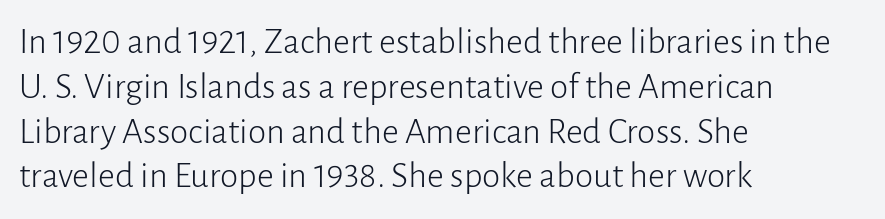
Caption: standard tracking, unaltered. Classification — sans serif. These lines are set flush left with a ragged right edge. No letter is thick-stroked: the sample isn't bold.
